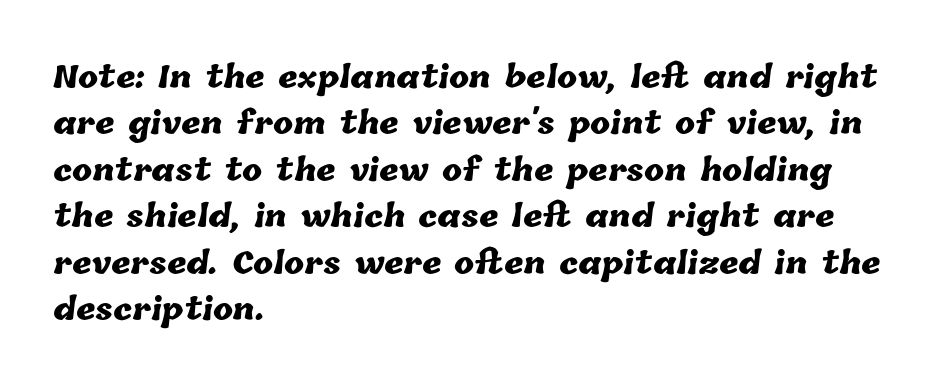
{"bold": "yes", "weight": "heavy", "width": "normal", "stroke_contrast": "low", "x_height": "medium", "monospaced": "no", "underline": "no", "align": "left", "line_spacing": "normal", "line_spacing_ratio": 1.55, "letter_spacing": "normal", "letter_spacing_em": 0.0, "glyph_px": 30}
